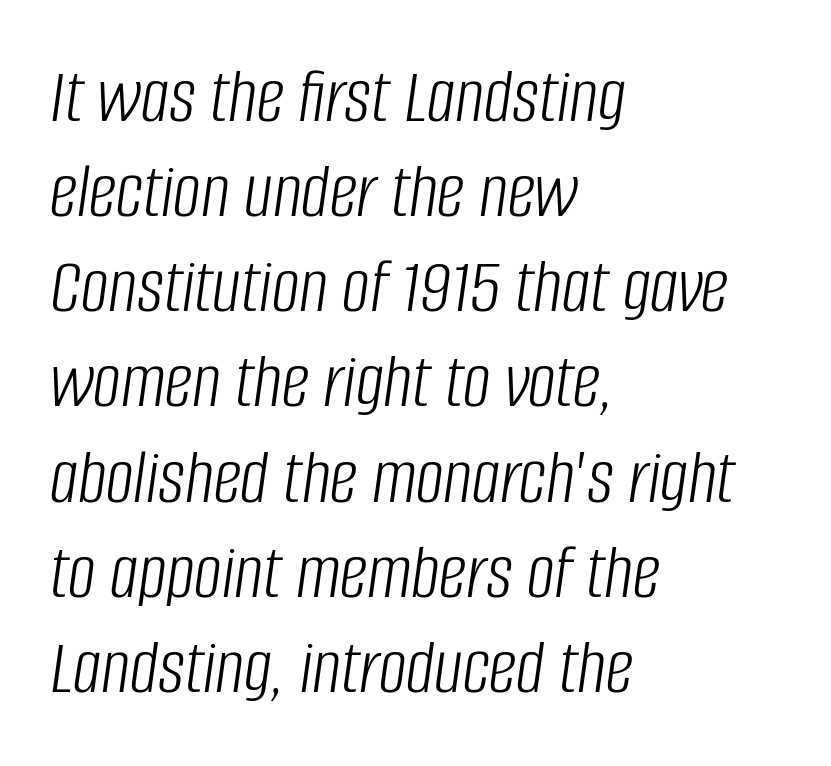
Q: Is the text bold? A: No.
Q: Is the text italic (slanted)? A: Yes, it leans right by about 8 degrees.
Q: Is the text underlined? A: No.
Q: How is the paragraph aligned? A: Left-aligned.
Q: Is the spacing between letters normal or unusually wide? A: Normal.
Q: Width (condensed, normal, or wide)? A: Condensed.
Q: Stroke contrast? A: Low.
Q: x-height? A: Large.
Q: Monospaced? A: No.
